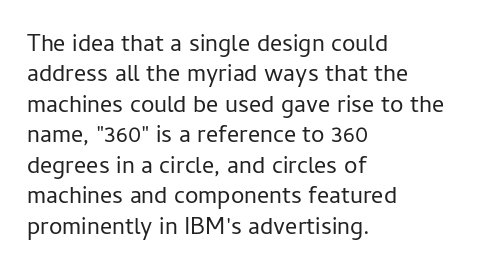
{"italic": "no", "bold": "no", "underline": "no", "align": "left", "line_spacing": "normal", "line_spacing_ratio": 1.27, "letter_spacing": "normal", "letter_spacing_em": 0.0, "glyph_px": 24}
